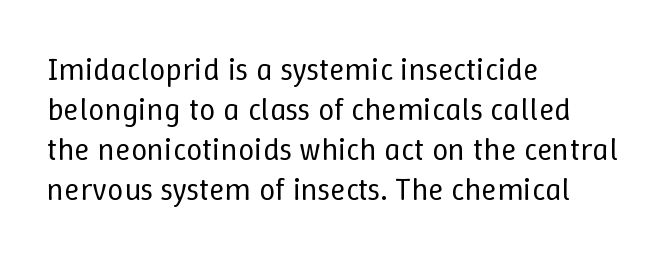
{"italic": "no", "bold": "no", "weight": "regular", "width": "normal", "stroke_contrast": "low", "x_height": "medium", "monospaced": "no", "underline": "no", "align": "left", "line_spacing": "normal", "line_spacing_ratio": 1.25, "letter_spacing": "normal", "letter_spacing_em": 0.0, "glyph_px": 32}
